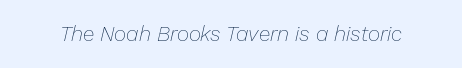
{"italic": "yes", "lean": "right", "slant_degrees": 13, "bold": "no", "underline": "no", "letter_spacing": "normal", "letter_spacing_em": 0.0, "glyph_px": 21}
